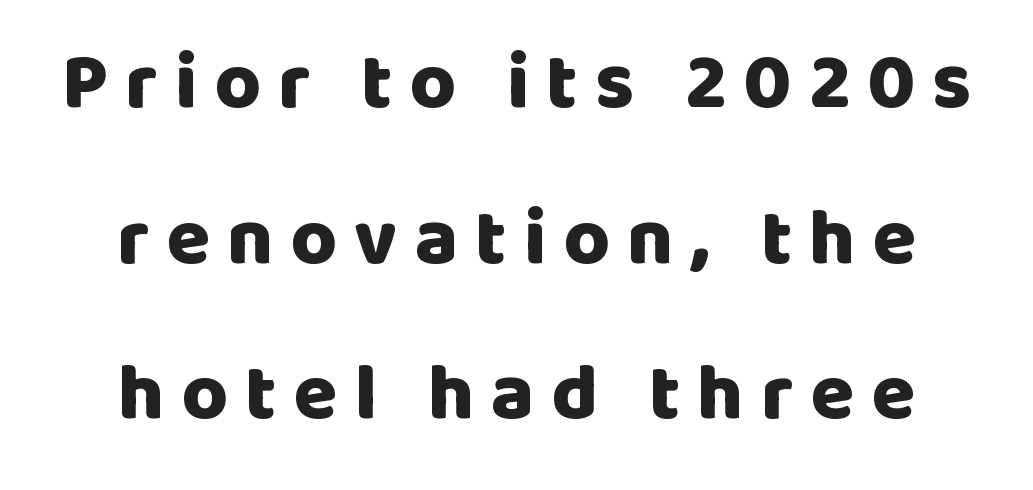
{"serif": "no", "italic": "no", "bold": "yes", "weight": "heavy", "width": "normal", "stroke_contrast": "low", "x_height": "large", "monospaced": "no", "underline": "no", "align": "center", "line_spacing": "loose", "line_spacing_ratio": 1.97, "letter_spacing": "wide", "letter_spacing_em": 0.22, "glyph_px": 79}
